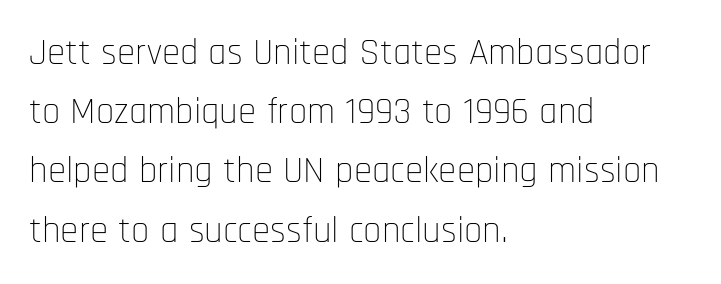
Unmarked baselines from the first word to the last. Ordinary non-slanted type is in use. I'd call this a sans setting — the letters go barefoot. The typesetting does not lean heavy: it is not bold.
